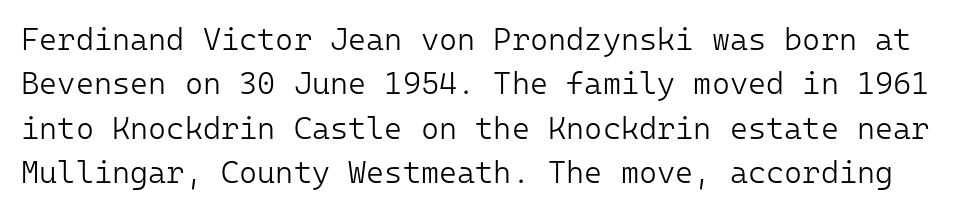
Q: Is the text bold? A: No.
Q: Is the text italic (slanted)? A: No, it is upright.
Q: Is the typeface a serif or a sans-serif typeface? A: Sans-serif.
Q: Is the text underlined? A: No.
Q: Is the spacing between letters normal or unusually wide? A: Normal.
Q: Is the spacing between lines tight, normal or loose? A: Normal.
Q: Width (condensed, normal, or wide)? A: Normal.
Q: Stroke contrast? A: Low.
Q: x-height? A: Medium.
Q: Monospaced? A: Yes.
